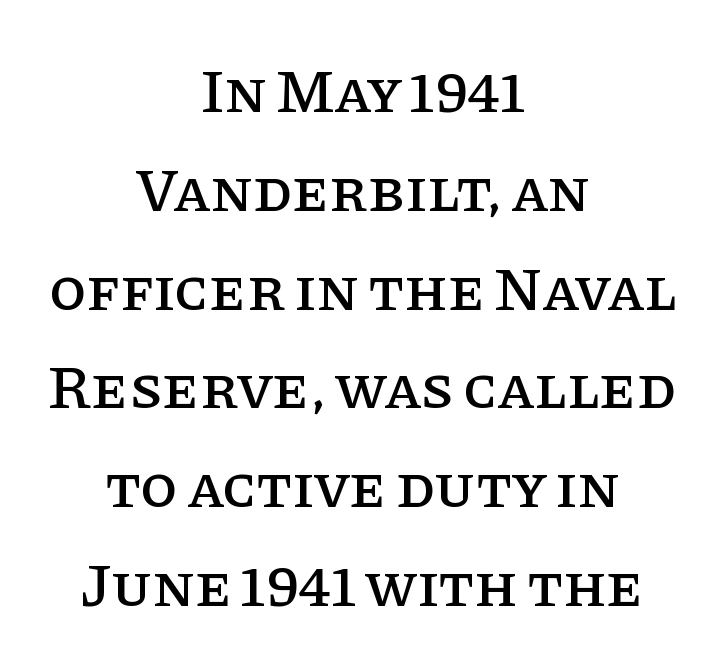
The typesetter chose a symmetrical, centered arrangement here. Character widths vary here, with narrow letters taking less room than wide ones. The type sits square on the baseline with zero lean. The letters sit at their default tracking, neither squeezed nor spread. Type without underlining. This sample keeps an unexceptional amount of space between lines.
